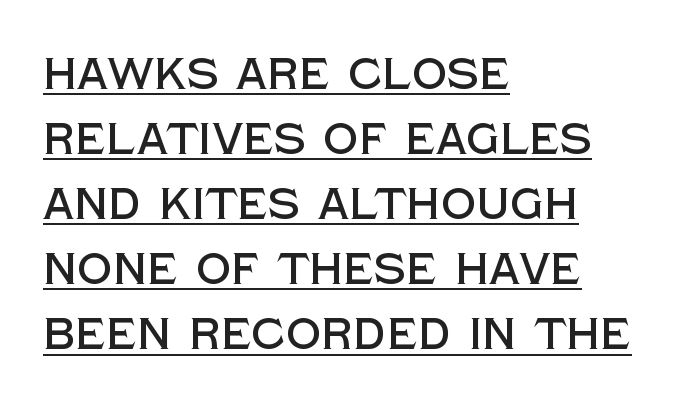
Q: Is the text italic (slanted)? A: No, it is upright.
Q: Is the typeface a serif or a sans-serif typeface? A: Sans-serif.
Q: Is the text underlined? A: Yes.
Q: How is the paragraph aligned? A: Left-aligned.
Q: Is the spacing between letters normal or unusually wide? A: Normal.
Q: Is the spacing between lines tight, normal or loose? A: Normal.
Q: Width (condensed, normal, or wide)? A: Normal.
Q: x-height? A: Large.
Q: Monospaced? A: No.
